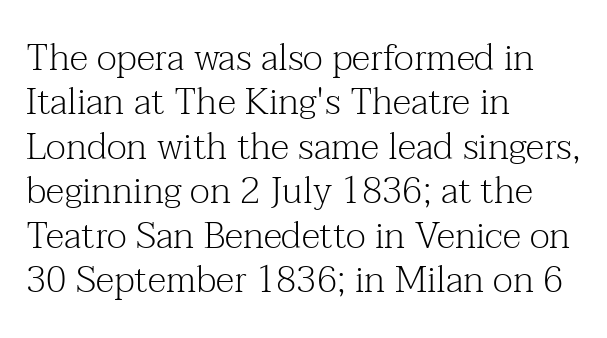
The characters are drawn with everyday or finer stroke widths. Old-style or modern, the face here clearly has serifs. A bare baseline throughout the passage. The rendering anchors every line to the left-hand side.
